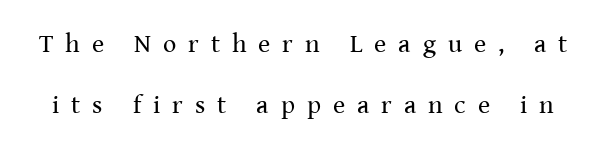
Q: Is the text bold? A: No.
Q: Is the text italic (slanted)? A: No, it is upright.
Q: Is the text underlined? A: No.
Q: Is the spacing between letters normal or unusually wide? A: Unusually wide.
Q: Is the spacing between lines tight, normal or loose? A: Loose.
